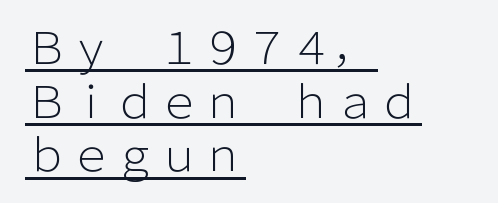
{"serif": "no", "italic": "no", "bold": "no", "weight": "light", "width": "normal", "stroke_contrast": "low", "x_height": "medium", "monospaced": "no", "underline": "yes", "align": "left", "line_spacing_ratio": 1.22, "letter_spacing": "normal", "letter_spacing_em": 0.0, "glyph_px": 44}
